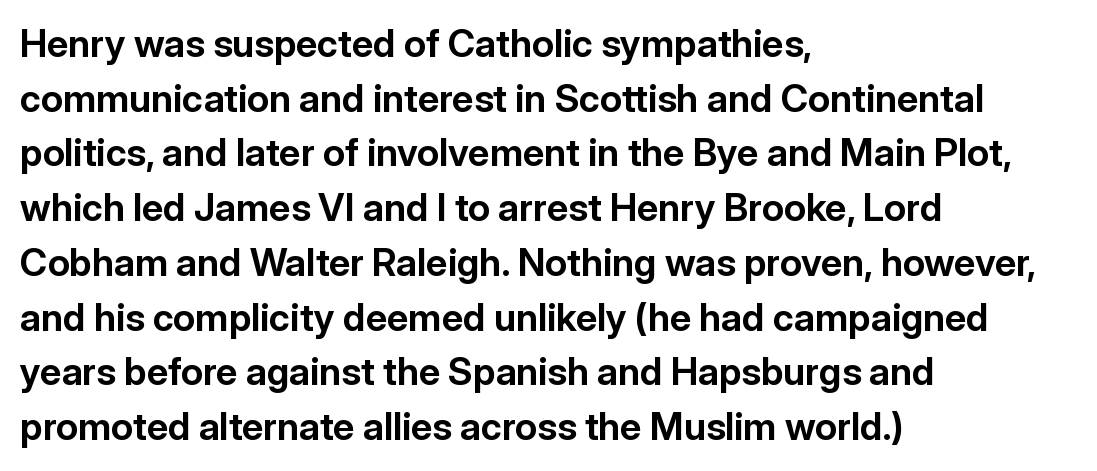
{"serif": "no", "italic": "no", "bold": "yes", "weight": "bold", "width": "normal", "stroke_contrast": "low", "x_height": "medium", "monospaced": "no", "underline": "no", "align": "left", "line_spacing": "normal", "line_spacing_ratio": 1.44, "letter_spacing": "normal", "letter_spacing_em": 0.0, "glyph_px": 38}
